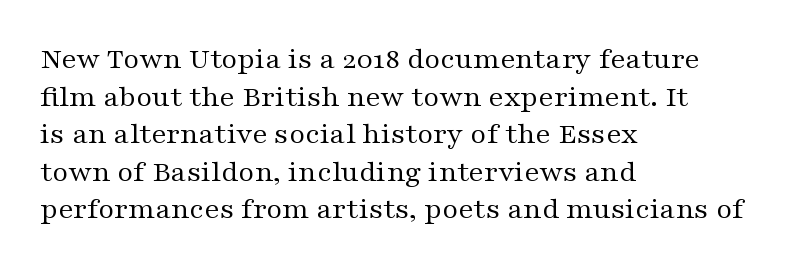
Q: Is the text bold? A: No.
Q: Is the text italic (slanted)? A: No, it is upright.
Q: Is the typeface a serif or a sans-serif typeface? A: Serif.
Q: Is the text underlined? A: No.
Q: How is the paragraph aligned? A: Left-aligned.
Q: Is the spacing between letters normal or unusually wide? A: Normal.
Q: Width (condensed, normal, or wide)? A: Wide.
Q: Stroke contrast? A: Medium.
Q: x-height? A: Medium.
Q: Monospaced? A: No.
